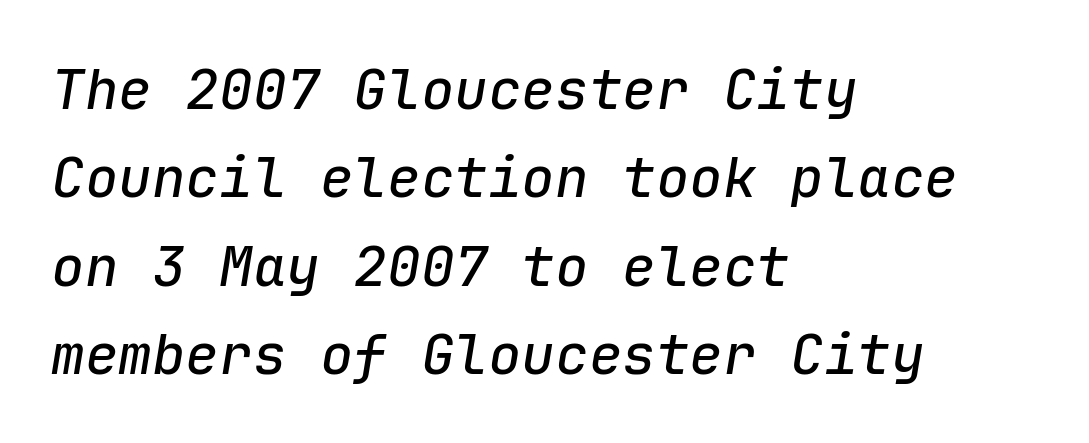
The image shows 56 px text type, italic (leaning right), monospaced; set left-aligned, normal line spacing (1.58x), normal letter spacing, not underlined; low stroke contrast and a medium x-height.
